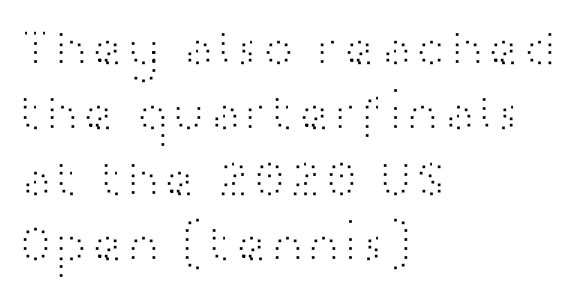
{"serif": "no", "italic": "no", "bold": "no", "weight": "light", "width": "wide", "stroke_contrast": "high", "x_height": "medium", "monospaced": "no", "underline": "no", "align": "left", "line_spacing_ratio": 1.21, "letter_spacing": "normal", "letter_spacing_em": 0.0, "glyph_px": 54}
